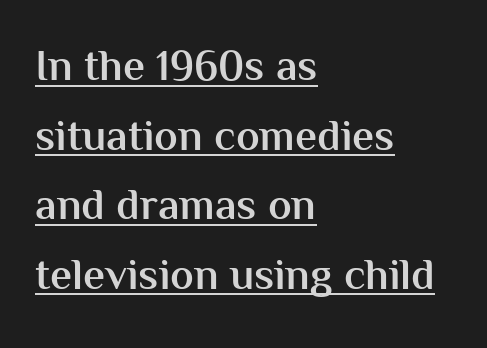
Compared with typical paragraphs, the rows here are spaced about the same. You can tell it's not italic because the verticals are truly vertical. Each letter's strokes conclude bluntly, with no projecting serifs. Which margin do the lines hug? The left one — the right edge is uneven.
